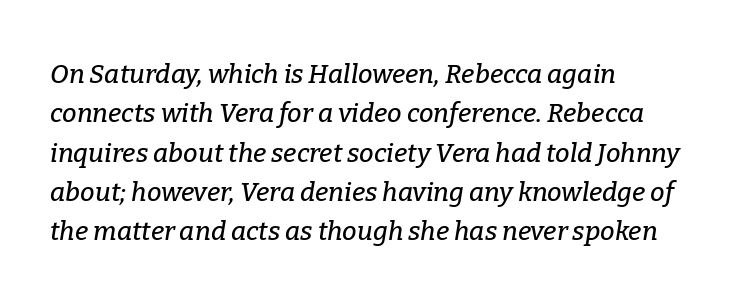
The image shows 26 px text type, italic (leaning right); set left-aligned, normal line spacing (1.51x), normal letter spacing, not underlined.
